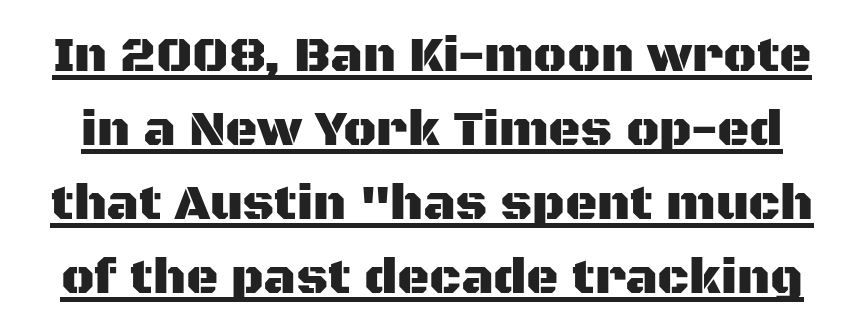
The image shows 50 px sans-serif type, upright; set normal line spacing (1.48x), normal letter spacing, underlined; medium stroke contrast and a large x-height.
